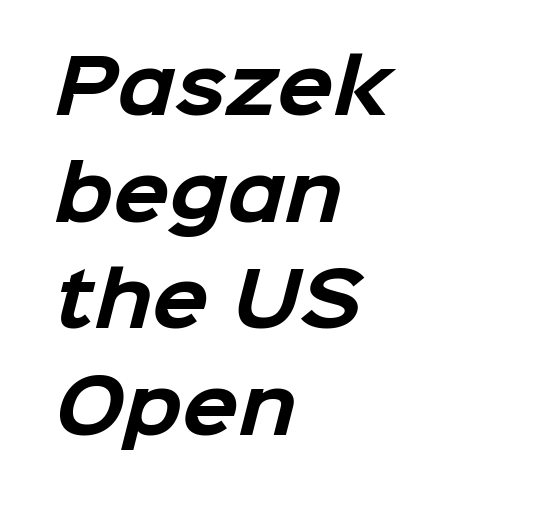
Q: Is the text bold? A: Yes.
Q: Is the typeface a serif or a sans-serif typeface? A: Sans-serif.
Q: Is the text underlined? A: No.
Q: How is the paragraph aligned? A: Left-aligned.
Q: Is the spacing between letters normal or unusually wide? A: Normal.
Q: Is the spacing between lines tight, normal or loose? A: Normal.
Q: Width (condensed, normal, or wide)? A: Normal.
Q: Stroke contrast? A: Low.
Q: x-height? A: Medium.
Q: Monospaced? A: No.
